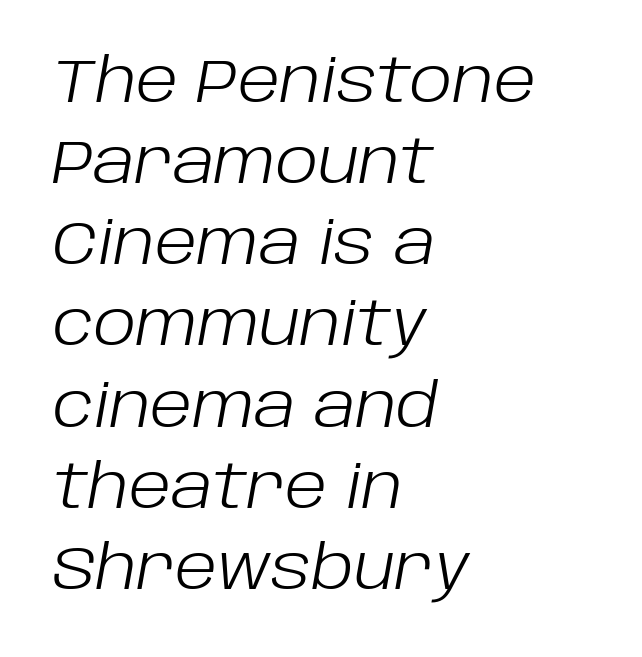
This sample has the flowing, uneven cadence of proportional lettering. Underline: absent. The typesetting does not lean heavy: it is not bold. Yep, that's italic — everything's leaning. Compared with typical paragraphs, the rows here are spaced about the same. Casual observation: everything's shoved over to the left.
